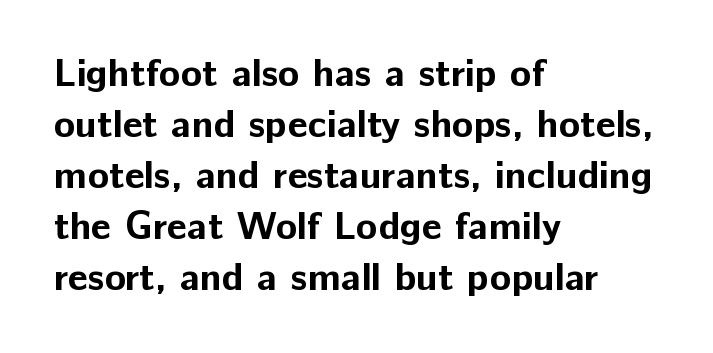
Which margin do the lines hug? The left one — the right edge is uneven. Varying glyph widths throughout — classic text-font behaviour. The specimen omits any rule beneath the text block's lines. Notice how descenders clear the ascenders below comfortably — that's standard leading.
